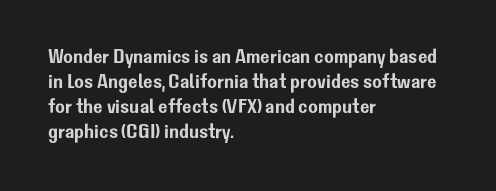
{"italic": "no", "underline": "no", "align": "left", "line_spacing": "normal", "line_spacing_ratio": 1.25, "letter_spacing": "normal", "letter_spacing_em": 0.0, "glyph_px": 20}
